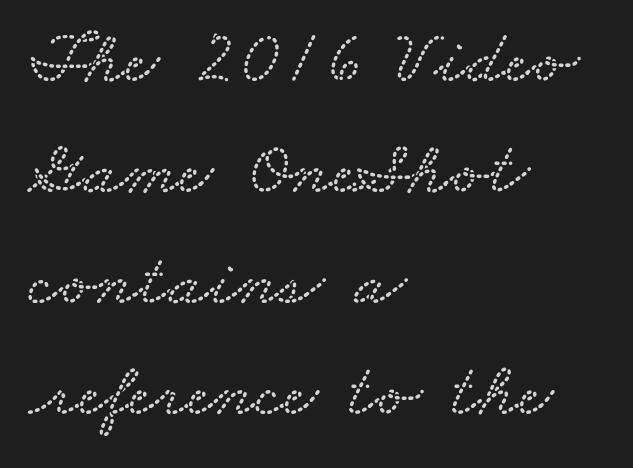
Typeset ragged right — the left edge is the straight one. You could not count columns in this text — the font is proportionally spaced. Letter spacing: default. The designer left line spacing at the default. Descender tails drop into unmarked territory.
